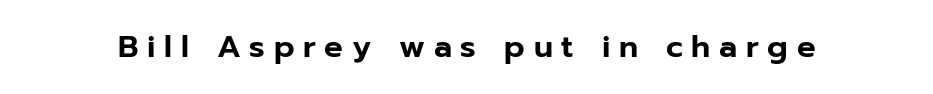
Q: Is the text italic (slanted)? A: No, it is upright.
Q: Is the typeface a serif or a sans-serif typeface? A: Sans-serif.
Q: Is the text underlined? A: No.
Q: Is the spacing between letters normal or unusually wide? A: Unusually wide.
Q: Width (condensed, normal, or wide)? A: Normal.
Q: Stroke contrast? A: Low.
Q: x-height? A: Medium.
Q: Monospaced? A: No.
